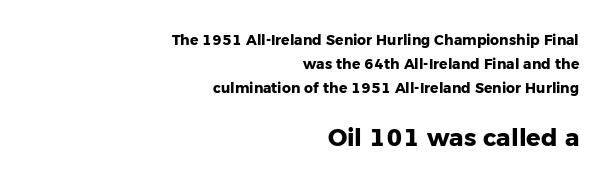
The image shows 24 px bold type, upright; set right-aligned, line spacing 1.71x, normal letter spacing, not underlined; the second (bottom) block is 1.71x larger.
